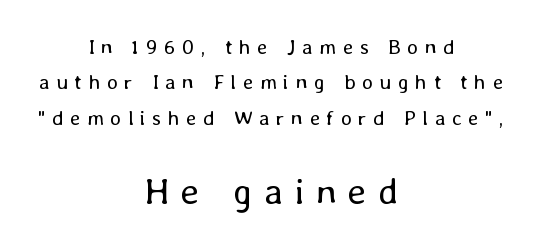
The image shows 37 px regular-weight type, upright; set centered, normal line spacing (1.68x), unusually wide letter spacing (+0.31 em), not underlined; the second (bottom) block is 1.76x larger; low stroke contrast and a medium x-height.
